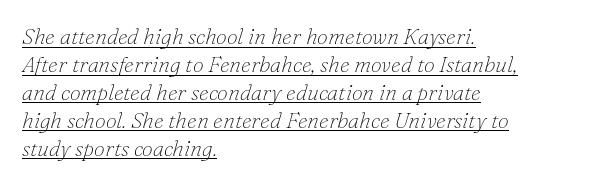
The image shows 22 px text type, italic (leaning right); set left-aligned, normal line spacing (1.27x), normal letter spacing, underlined.
